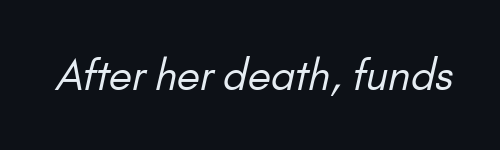
The image shows 42 px regular-weight sans-serif type; set normal letter spacing, not underlined; low stroke contrast and a small x-height.
